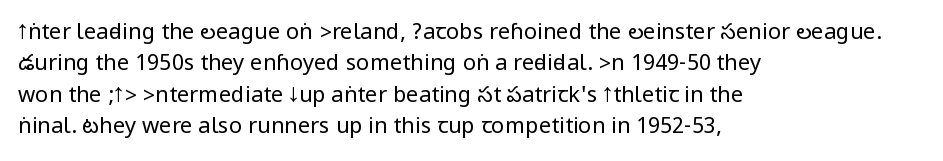
{"italic": "no", "bold": "no", "underline": "no", "align": "left", "line_spacing": "normal", "line_spacing_ratio": 1.43, "letter_spacing": "normal", "letter_spacing_em": 0.0, "glyph_px": 22}
